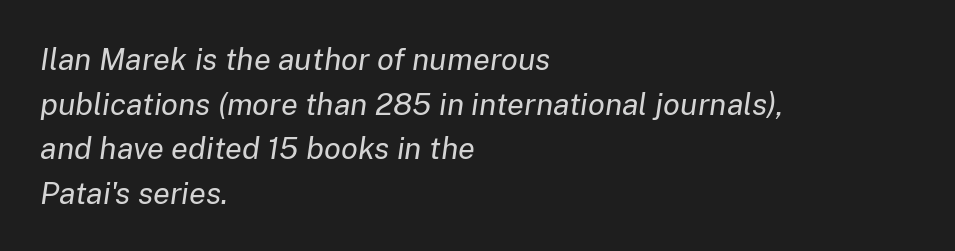
The image shows 31 px regular-weight type, italic (leaning right); set left-aligned, normal line spacing (1.44x), normal letter spacing, not underlined; low stroke contrast and a medium x-height.
